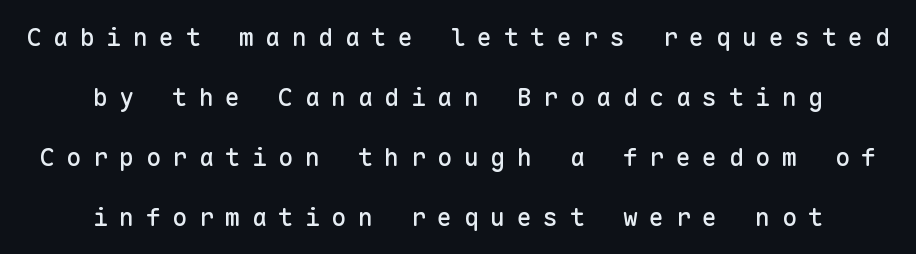
{"italic": "no", "underline": "no", "align": "center", "line_spacing": "loose", "line_spacing_ratio": 2.4, "letter_spacing": "wide", "letter_spacing_em": 0.46, "glyph_px": 25}
